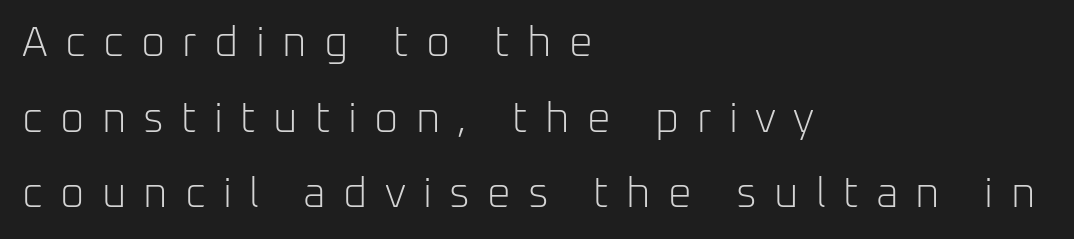
The image shows 42 px light sans-serif type, upright; set left-aligned, line spacing 1.8x, unusually wide letter spacing (+0.41 em), not underlined; low stroke contrast and a medium x-height.
